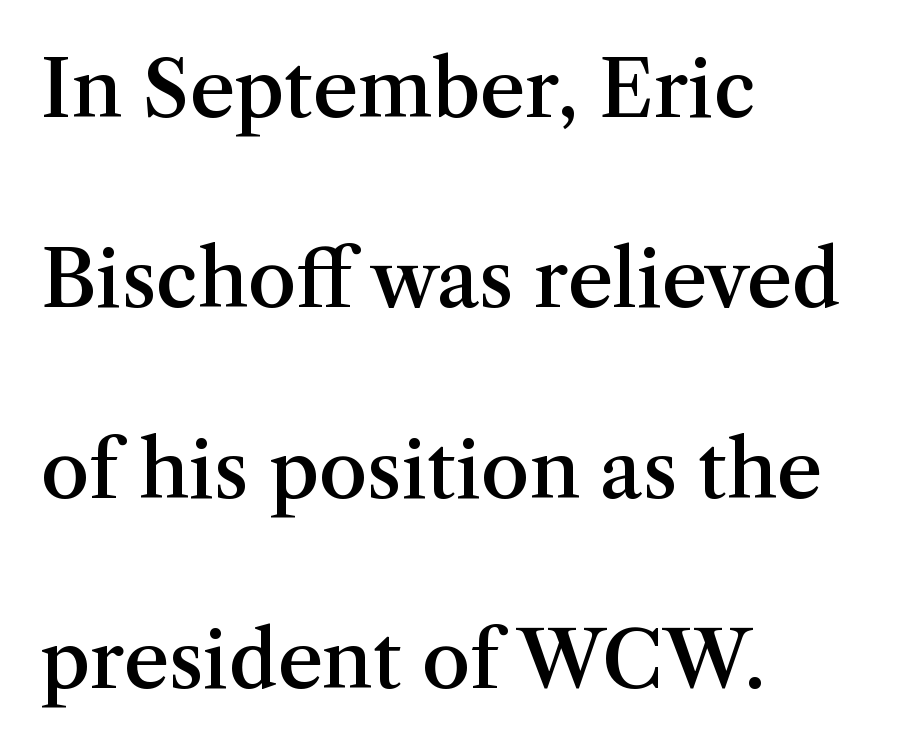
The image shows 78 px semibold serif type, upright; set left-aligned, loose line spacing (2.44x), normal letter spacing, not underlined; medium stroke contrast and a medium x-height.
